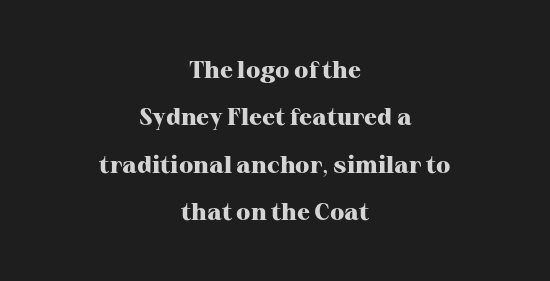
Q: Is the text bold? A: Yes.
Q: Is the text italic (slanted)? A: No, it is upright.
Q: Is the text underlined? A: No.
Q: How is the paragraph aligned? A: Centered.
Q: Is the spacing between letters normal or unusually wide? A: Normal.
Q: Is the spacing between lines tight, normal or loose? A: Loose.
